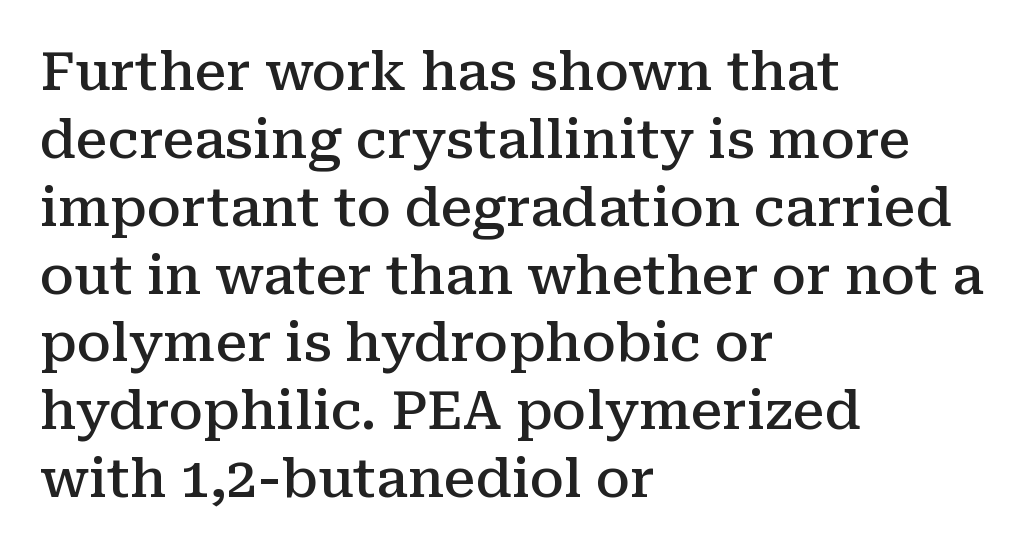
{"serif": "yes", "italic": "no", "bold": "semi", "weight": "semibold", "width": "normal", "stroke_contrast": "medium", "x_height": "medium", "monospaced": "no", "underline": "no", "align": "left", "line_spacing": "normal", "line_spacing_ratio": 1.28, "letter_spacing": "normal", "letter_spacing_em": 0.0, "glyph_px": 53}
